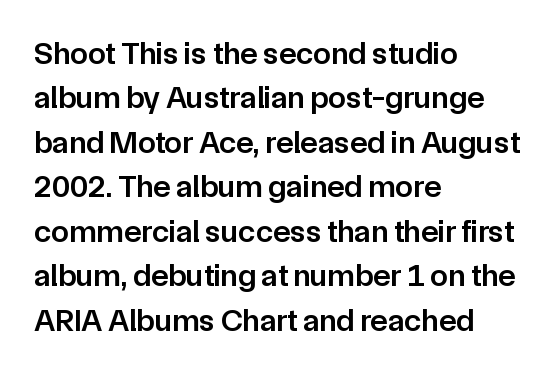
The letterforms sit shoulder to shoulder at normal distance. Quick note: not italic, upright. This sample keeps an unexceptional amount of space between lines. Look at the bottom of the vertical strokes: they stop flat, with no serifs. This is the in-between weight designers call semibold or demi. Clear beneath every line of the passage.
